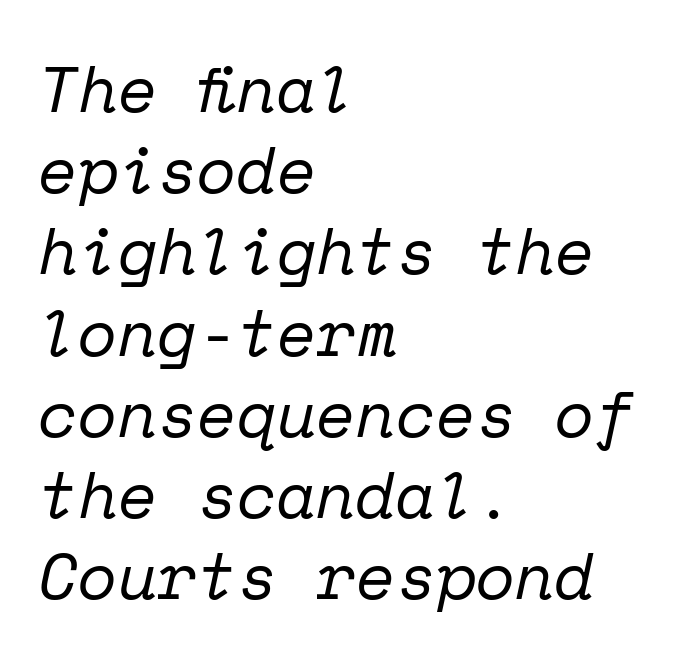
This rendering features lettering with no underline. Every character here occupies the same horizontal width, giving the sample a typewriter-like rhythm. A typesetter would mark this as italic. The rag falls on the right side of this text block. Baseline-to-baseline distance is the conventional proportion of letter height. Type style note: has serifs.
